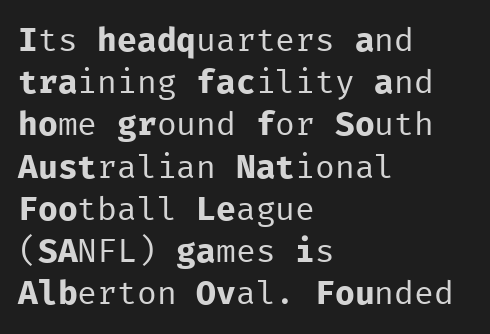
The strokes carry an ordinary text weight at most. The leading is moderate, giving the passage an even texture. No extra tracking has been applied to these lines. What kind of face is this? One without serifs — a sans. These lines are rendered in a fixed-pitch font.
